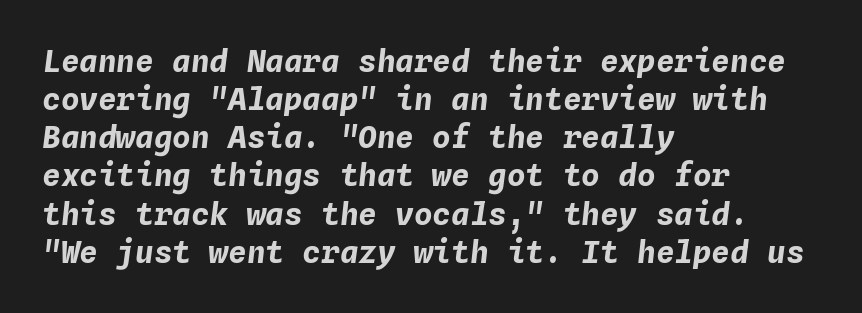
Q: Is the text bold? A: Yes.
Q: Is the text italic (slanted)? A: Yes, it leans right by about 4 degrees.
Q: Is the text underlined? A: No.
Q: How is the paragraph aligned? A: Left-aligned.
Q: Is the spacing between letters normal or unusually wide? A: Normal.
Q: Width (condensed, normal, or wide)? A: Normal.
Q: Stroke contrast? A: Low.
Q: x-height? A: Medium.
Q: Monospaced? A: Yes.
